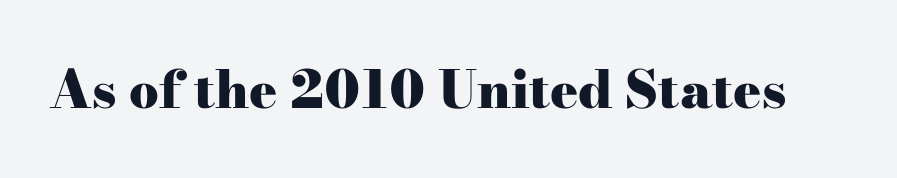
{"serif": "yes", "italic": "no", "bold": "yes", "weight": "heavy", "width": "wide", "stroke_contrast": "high", "x_height": "small", "monospaced": "no", "underline": "no", "letter_spacing": "normal", "letter_spacing_em": 0.0, "glyph_px": 52}
